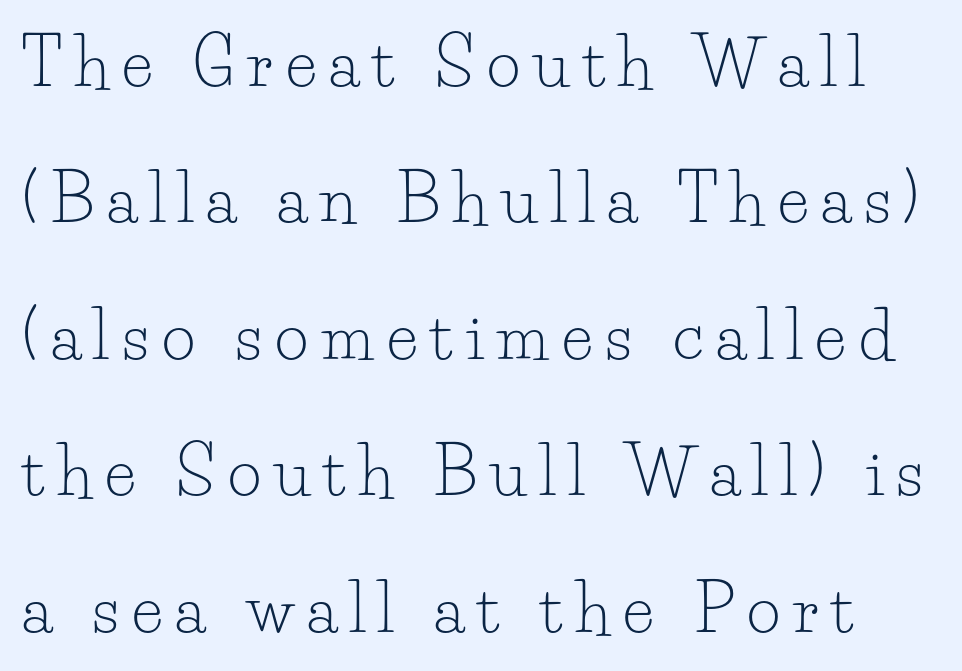
{"serif": "yes", "italic": "no", "bold": "no", "weight": "light", "width": "normal", "stroke_contrast": "low", "x_height": "small", "monospaced": "no", "underline": "no", "line_spacing": "loose", "line_spacing_ratio": 2.1, "letter_spacing": "wide", "letter_spacing_em": 0.2, "glyph_px": 65}
